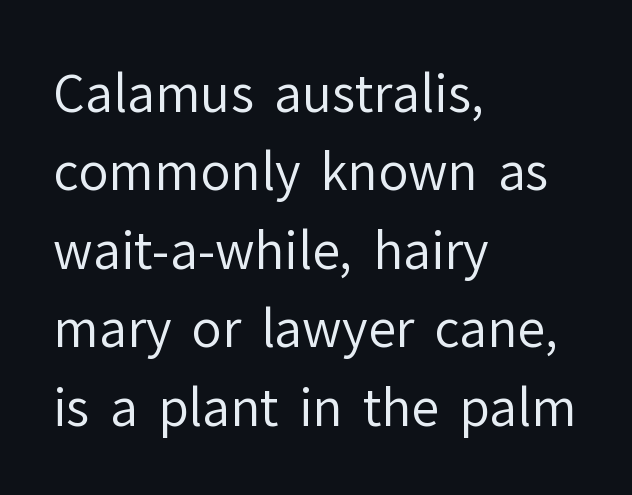
Letterform terminals end flat and unadorned throughout the passage. Left-aligned paragraph, ragged on the right. Quick note: not italic, upright. Words appear dense and cohesive because spacing is normal. The rows are spaced the way most documents space them. You could not count columns in this text — the font is proportionally spaced.
